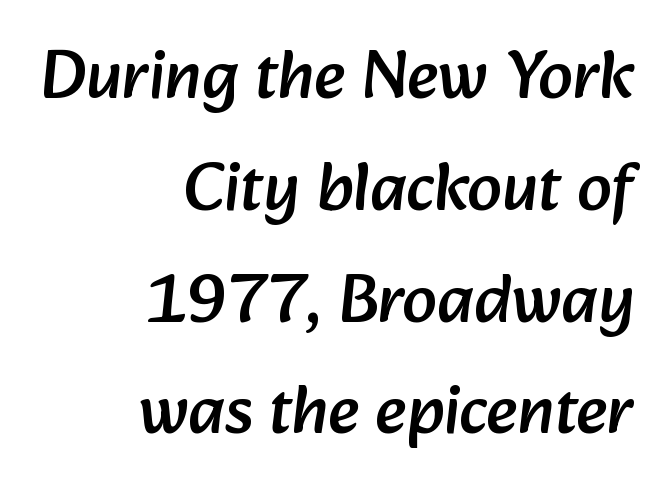
The image shows 69 px sans-serif type; set right-aligned, normal line spacing (1.62x), normal letter spacing, not underlined; low stroke contrast and a medium x-height.
